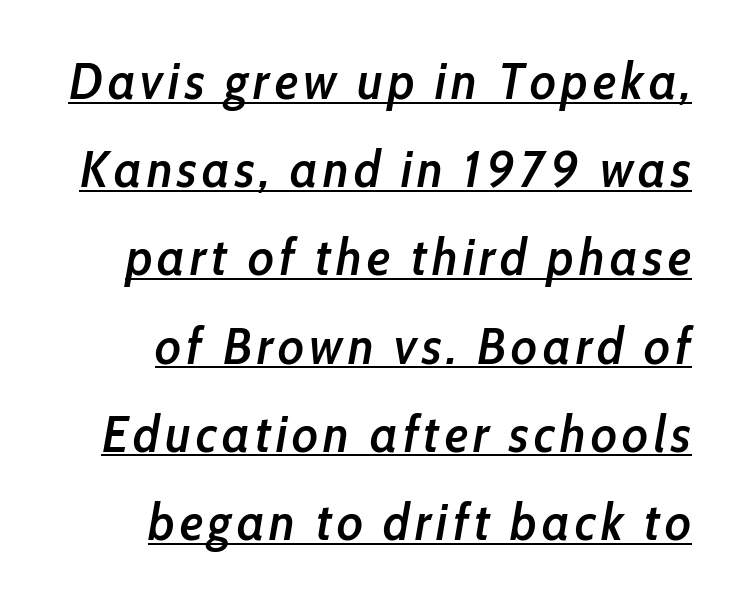
The image shows 51 px semibold, condensed type, italic (leaning right); set right-aligned, line spacing 1.73x, underlined; low stroke contrast and a medium x-height.
